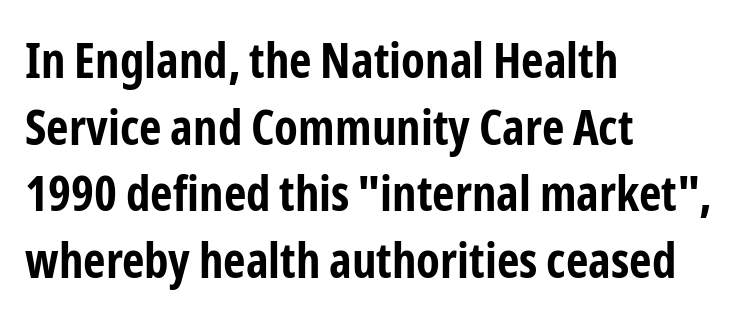
Q: Is the text bold? A: Yes.
Q: Is the text italic (slanted)? A: No, it is upright.
Q: Is the typeface a serif or a sans-serif typeface? A: Sans-serif.
Q: Is the text underlined? A: No.
Q: How is the paragraph aligned? A: Left-aligned.
Q: Is the spacing between letters normal or unusually wide? A: Normal.
Q: Is the spacing between lines tight, normal or loose? A: Normal.
Q: Width (condensed, normal, or wide)? A: Condensed.
Q: Stroke contrast? A: Low.
Q: x-height? A: Medium.
Q: Monospaced? A: No.
